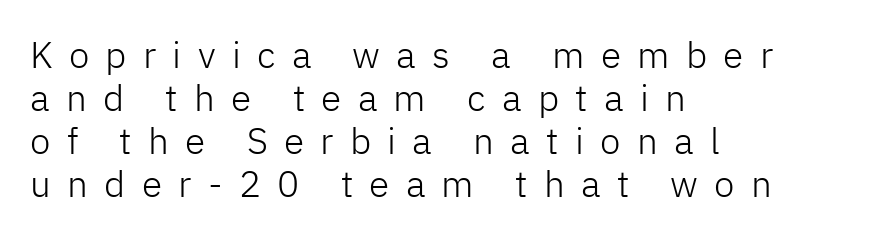
Caption: expanded tracking, letters set apart. Is there any slant? The stems are plumb. Left-aligned paragraph, ragged on the right. Quick note: underline off.
